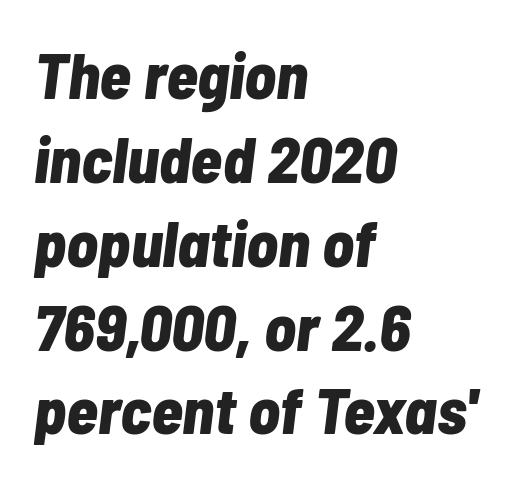
{"italic": "yes", "lean": "right", "slant_degrees": 7, "bold": "yes", "weight": "bold", "width": "condensed", "stroke_contrast": "low", "x_height": "medium", "monospaced": "no", "underline": "no", "align": "left", "line_spacing": "normal", "line_spacing_ratio": 1.29, "letter_spacing": "normal", "letter_spacing_em": 0.0, "glyph_px": 65}
